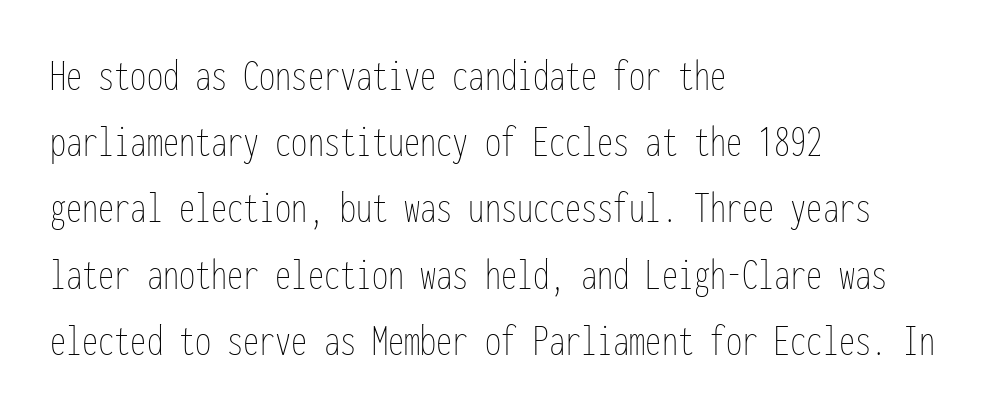
{"italic": "no", "bold": "no", "weight": "thin", "width": "condensed", "stroke_contrast": "low", "x_height": "medium", "monospaced": "yes", "underline": "no", "align": "left", "line_spacing": "normal", "line_spacing_ratio": 1.44, "letter_spacing": "normal", "letter_spacing_em": 0.0, "glyph_px": 46}
